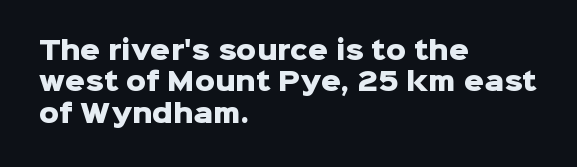
The image shows 25 px bold type, upright; set left-aligned, normal line spacing (1.26x), normal letter spacing, not underlined.
